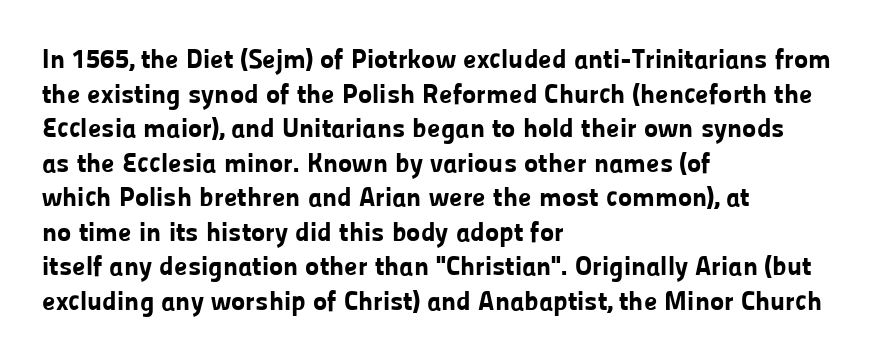
{"italic": "no", "bold": "yes", "underline": "no", "align": "left", "line_spacing": "normal", "line_spacing_ratio": 1.28, "letter_spacing": "normal", "letter_spacing_em": 0.0, "glyph_px": 27}
